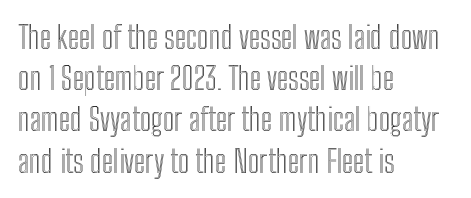
The image shows 31 px condensed type, upright; set left-aligned, normal line spacing (1.33x), normal letter spacing, not underlined; a medium x-height.
